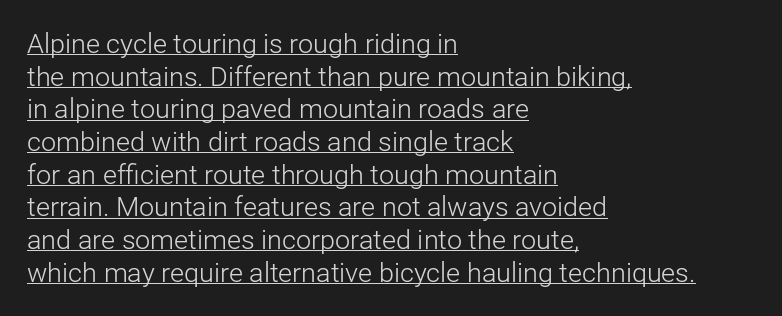
Q: Is the text bold? A: No.
Q: Is the text italic (slanted)? A: No, it is upright.
Q: Is the text underlined? A: Yes.
Q: How is the paragraph aligned? A: Left-aligned.
Q: Is the spacing between letters normal or unusually wide? A: Normal.
